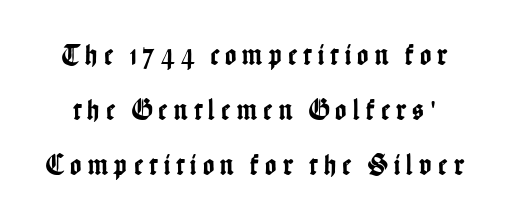
The image shows 30 px condensed sans-serif type, upright; set line spacing 1.84x, unusually wide letter spacing (+0.21 em), not underlined; low stroke contrast and a medium x-height.
